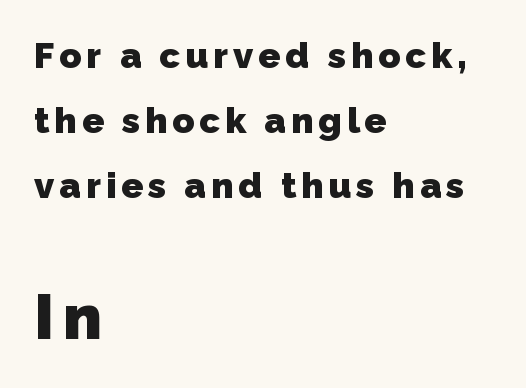
Decoration check: the copy has no underline. Character widths vary here, with narrow letters taking less room than wide ones. Is the block centered? No — it sits flush against the left margin. The glyphs have the mass of a bold cut. Are there feet on the stems? There aren't — it's a sans. The designer gave the closing block more size than the opening block.
